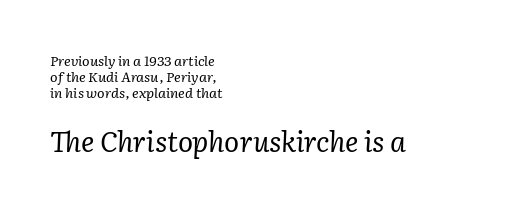
Q: Is the text bold? A: No.
Q: Is the text italic (slanted)? A: Yes, it leans right by about 2 degrees.
Q: Is the typeface a serif or a sans-serif typeface? A: Serif.
Q: Is the text underlined? A: No.
Q: How is the paragraph aligned? A: Left-aligned.
Q: Is the spacing between letters normal or unusually wide? A: Normal.
Q: Is the spacing between lines tight, normal or loose? A: Tight.
Q: Which block of text is set in a larger size, the first (top) or the second (bottom)? A: The second (bottom) one.
Q: Width (condensed, normal, or wide)? A: Normal.
Q: Stroke contrast? A: Low.
Q: x-height? A: Medium.
Q: Monospaced? A: No.
